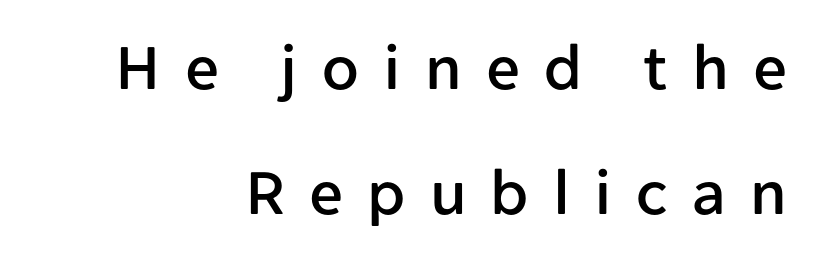
Q: Is the text italic (slanted)? A: No, it is upright.
Q: Is the typeface a serif or a sans-serif typeface? A: Sans-serif.
Q: Is the text underlined? A: No.
Q: How is the paragraph aligned? A: Right-aligned.
Q: Is the spacing between letters normal or unusually wide? A: Unusually wide.
Q: Width (condensed, normal, or wide)? A: Normal.
Q: Stroke contrast? A: Low.
Q: x-height? A: Medium.
Q: Monospaced? A: No.
